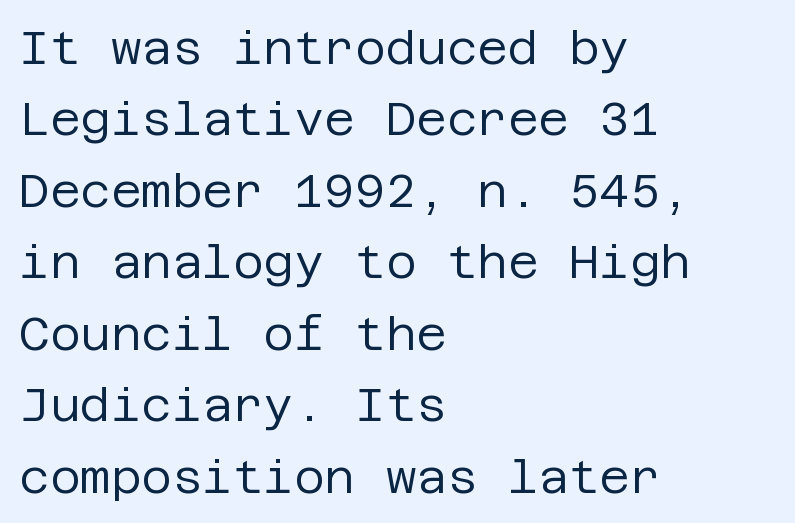
Characters remain perfectly vertical along every line. Compared with a typical body face, this is equally light or lighter still. What stands out about the letter spacing? Nothing — it is the standard amount. The ragged edge is on the right, which tells us the setting is flush left. A normal amount of white space separates one row of letters from the next. These lines are composed in type without serifs.
